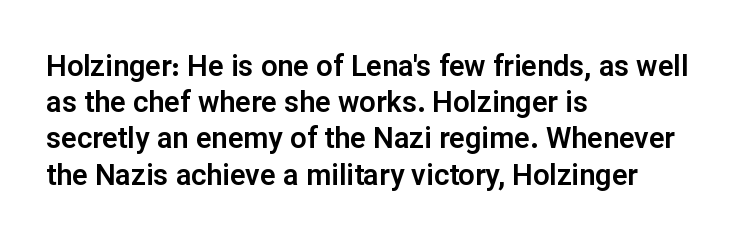
{"serif": "no", "italic": "no", "width": "normal", "stroke_contrast": "low", "x_height": "medium", "monospaced": "no", "underline": "no", "align": "left", "line_spacing": "normal", "line_spacing_ratio": 1.25, "letter_spacing": "normal", "letter_spacing_em": 0.0, "glyph_px": 29}
